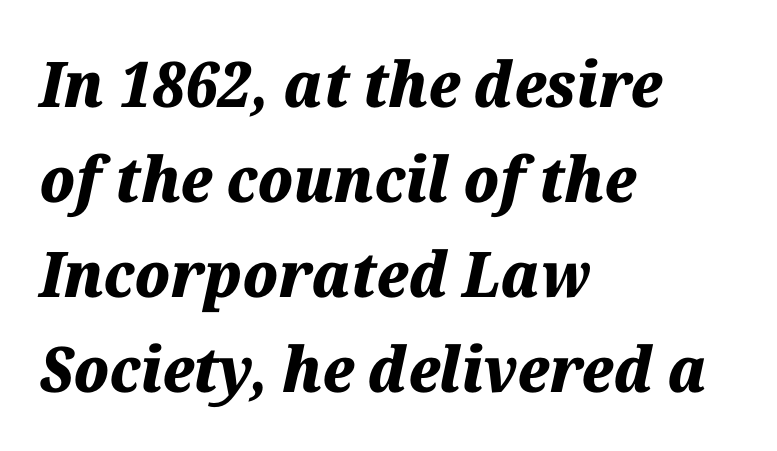
Q: Is the text bold? A: Yes.
Q: Is the text italic (slanted)? A: Yes, it leans right by about 12 degrees.
Q: Is the text underlined? A: No.
Q: How is the paragraph aligned? A: Left-aligned.
Q: Is the spacing between letters normal or unusually wide? A: Normal.
Q: Is the spacing between lines tight, normal or loose? A: Normal.
Q: Width (condensed, normal, or wide)? A: Normal.
Q: Stroke contrast? A: Medium.
Q: x-height? A: Medium.
Q: Monospaced? A: No.
